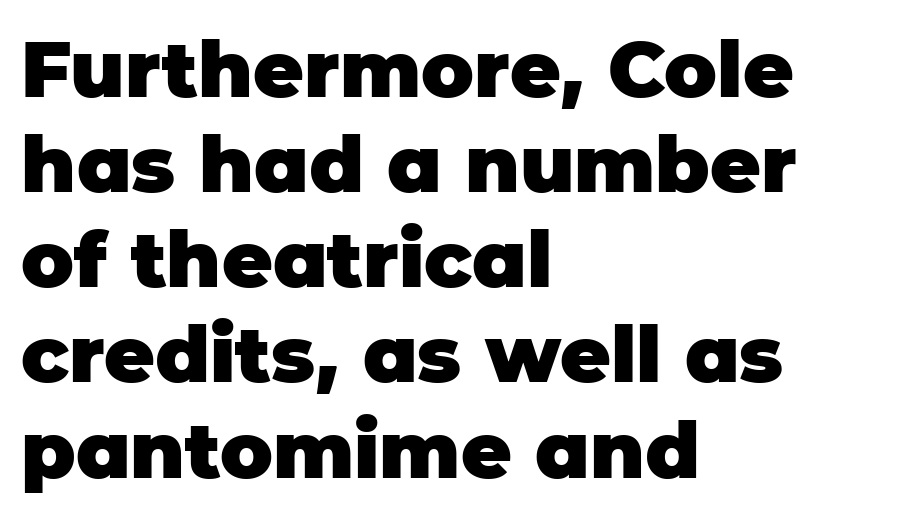
Q: Is the text bold? A: Yes.
Q: Is the text italic (slanted)? A: No, it is upright.
Q: Is the typeface a serif or a sans-serif typeface? A: Sans-serif.
Q: Is the text underlined? A: No.
Q: How is the paragraph aligned? A: Left-aligned.
Q: Is the spacing between letters normal or unusually wide? A: Normal.
Q: Width (condensed, normal, or wide)? A: Normal.
Q: Stroke contrast? A: Low.
Q: x-height? A: Large.
Q: Monospaced? A: No.
